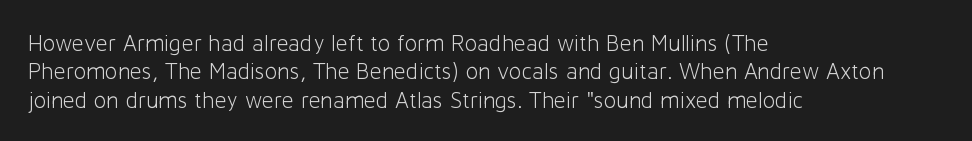
Nobody touched the tracking dial on this one. Visually the block forms a straight wall on the left and a jagged coastline on the right. Posture: upright roman. Beneath every word, the page is bare.
